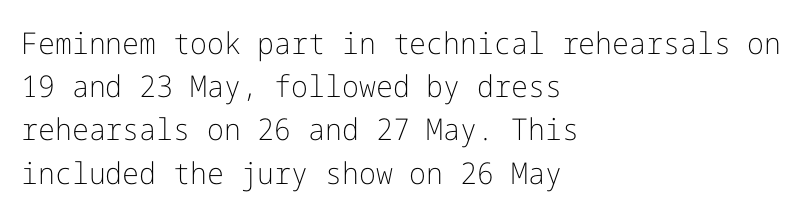
{"serif": "no", "italic": "no", "bold": "no", "weight": "light", "width": "normal", "stroke_contrast": "low", "x_height": "medium", "underline": "no", "align": "left", "line_spacing": "normal", "line_spacing_ratio": 1.44, "letter_spacing": "normal", "letter_spacing_em": 0.0, "glyph_px": 30}
